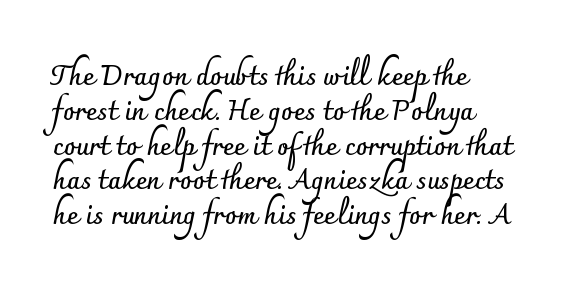
Q: Is the text bold? A: Yes.
Q: Is the text italic (slanted)? A: Yes.
Q: Is the text underlined? A: No.
Q: How is the paragraph aligned? A: Left-aligned.
Q: Is the spacing between letters normal or unusually wide? A: Normal.
Q: Is the spacing between lines tight, normal or loose? A: Normal.
